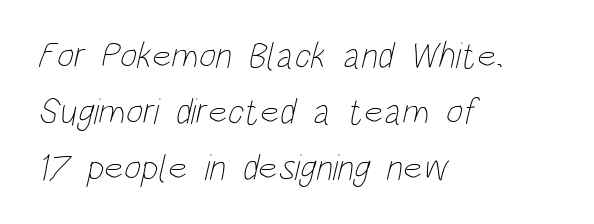
Q: Is the text bold? A: No.
Q: Is the text underlined? A: No.
Q: How is the paragraph aligned? A: Left-aligned.
Q: Is the spacing between letters normal or unusually wide? A: Normal.
Q: Is the spacing between lines tight, normal or loose? A: Normal.
Q: Width (condensed, normal, or wide)? A: Condensed.
Q: Stroke contrast? A: Low.
Q: x-height? A: Large.
Q: Monospaced? A: No.
